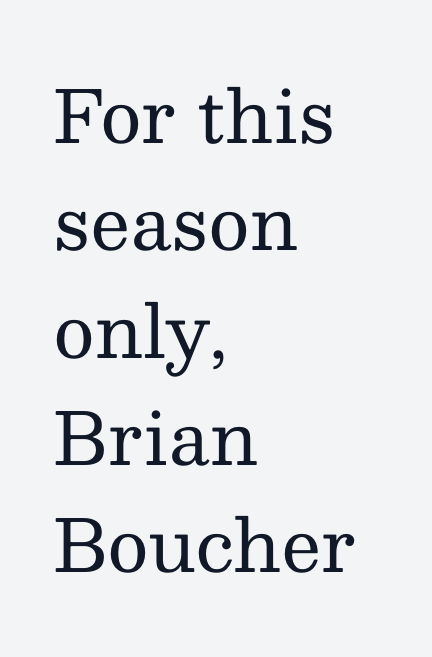
{"serif": "yes", "italic": "no", "bold": "no", "weight": "regular", "width": "normal", "stroke_contrast": "medium", "x_height": "medium", "monospaced": "no", "underline": "no", "align": "left", "line_spacing": "normal", "line_spacing_ratio": 1.49, "letter_spacing": "normal", "letter_spacing_em": 0.0, "glyph_px": 72}
